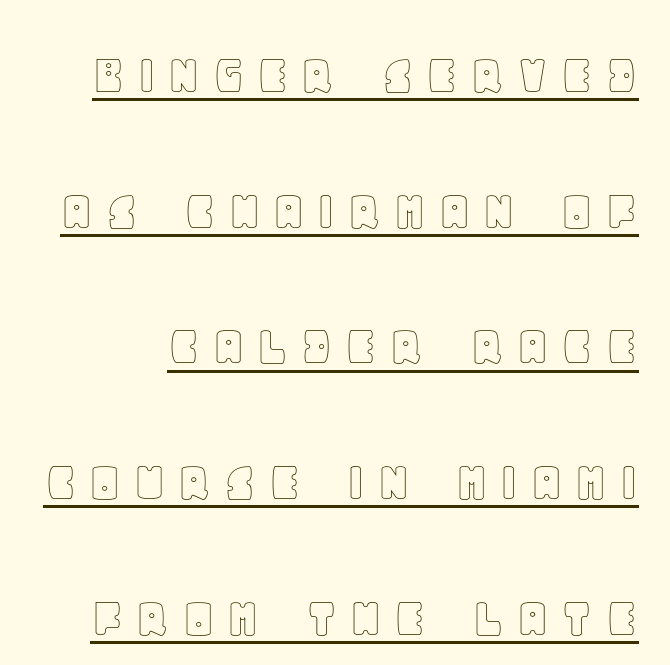
Loosely led — the rows are spread out. The passage shown is typed in a proportional face where columns would drift. Honestly, the underline is the first thing you notice here. Do the letters lean? They stand straight.
